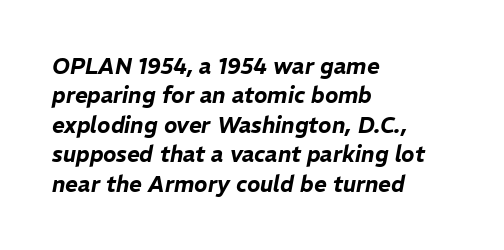
Q: Is the text italic (slanted)? A: Yes, it leans right by about 11 degrees.
Q: Is the text underlined? A: No.
Q: How is the paragraph aligned? A: Left-aligned.
Q: Is the spacing between letters normal or unusually wide? A: Normal.
Q: Is the spacing between lines tight, normal or loose? A: Normal.
